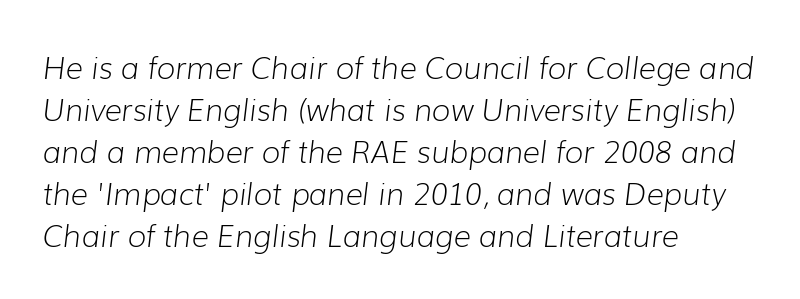
The setting favours the left margin, as ordinary paragraphs usually do. The line texture is even and compact thanks to regular tracking. Underline: absent. Weight class: somewhere from thin through regular. You can tell it's italic because the verticals aren't actually vertical. A normal amount of white space separates one row of letters from the next.
